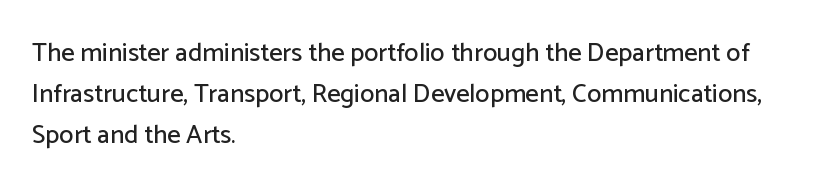
The space between consecutive lines is moderate. This sample uses plain, unmodified letter spacing. Layout note: lines flush left. No italicization has been applied; the sample stays upright. The passage shown is not underscored anywhere.
